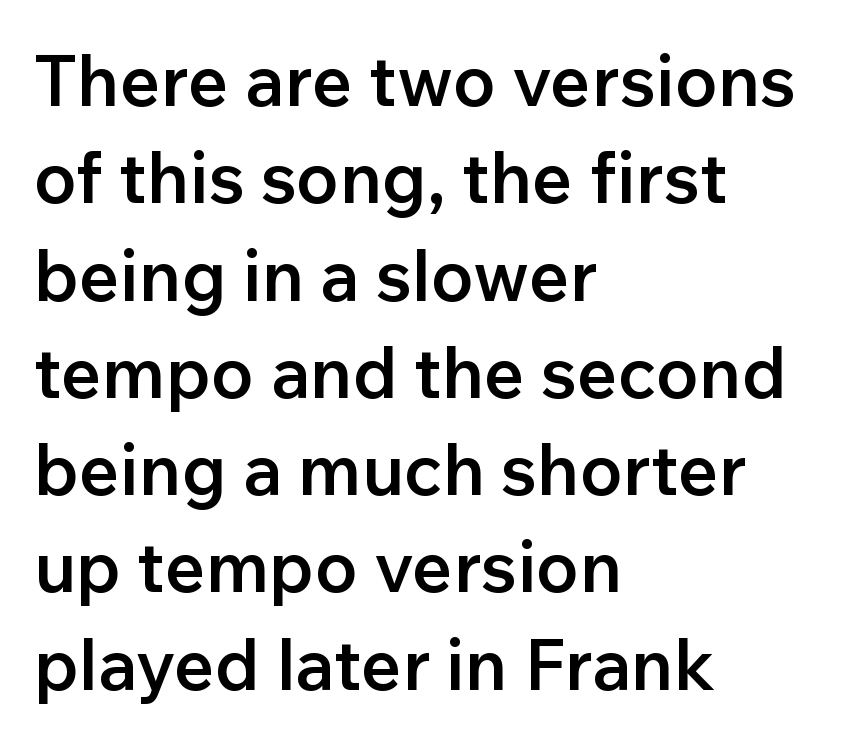
The image shows 71 px semibold sans-serif type, upright; set left-aligned, normal line spacing (1.37x), normal letter spacing, not underlined; low stroke contrast and a medium x-height.
